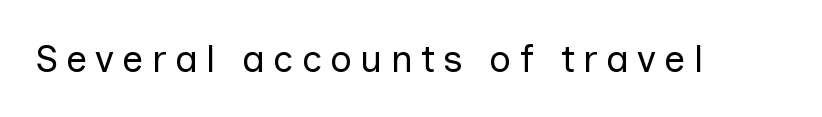
Lines of text with bare space underneath. Each word looks stretched out because of the extra space between its letters. The letters stand straight up with perfectly vertical stems. You could not count columns in this text — the font is proportionally spaced.
